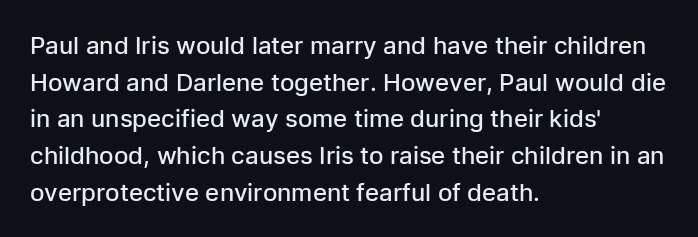
If you drew a line through each stem, it would be perfectly vertical. Each line starts at the same left margin while the right side varies. The string is rendered with underlining switched off. In terms of weight, the rendering is demibold, just under bold.
